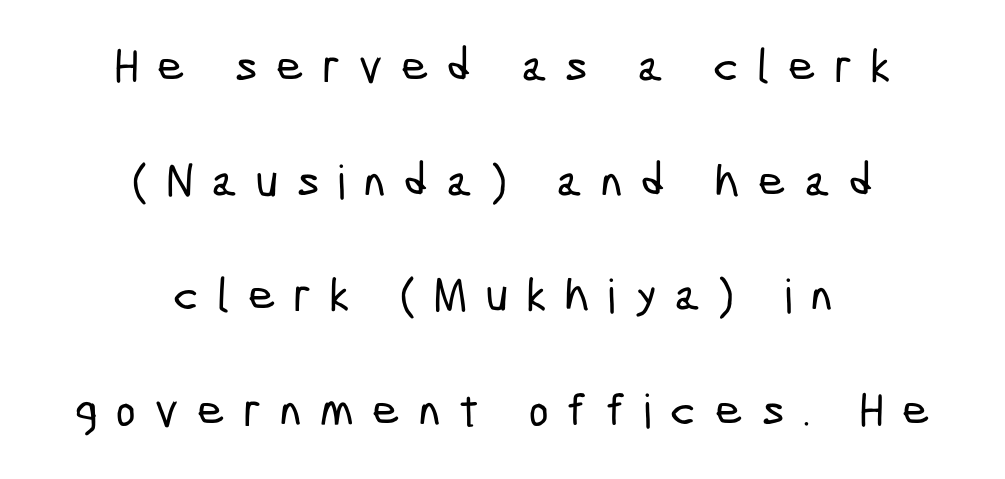
{"serif": "no", "width": "condensed", "stroke_contrast": "low", "x_height": "medium", "monospaced": "no", "underline": "no", "align": "center", "line_spacing": "loose", "line_spacing_ratio": 2.44, "letter_spacing": "wide", "letter_spacing_em": 0.4, "glyph_px": 47}
